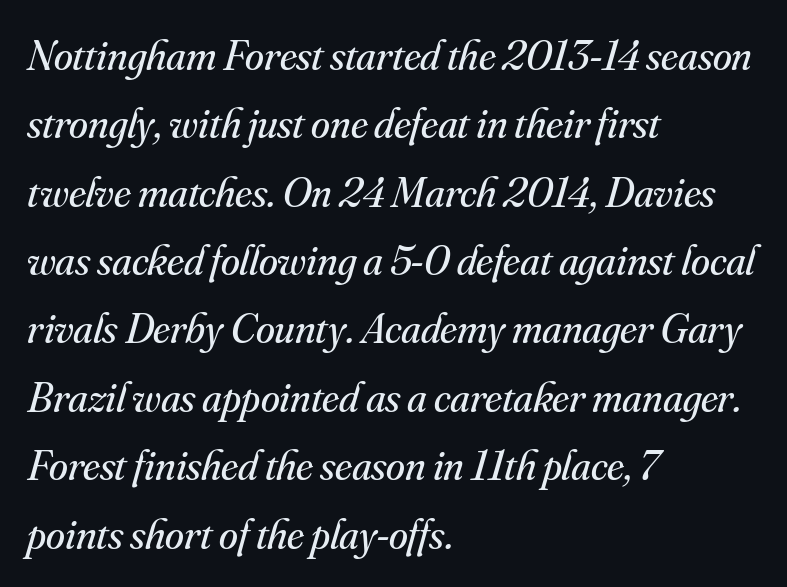
Q: Is the text bold? A: No.
Q: Is the text italic (slanted)? A: Yes, it leans right by about 16 degrees.
Q: Is the typeface a serif or a sans-serif typeface? A: Serif.
Q: Is the text underlined? A: No.
Q: How is the paragraph aligned? A: Left-aligned.
Q: Is the spacing between letters normal or unusually wide? A: Normal.
Q: Is the spacing between lines tight, normal or loose? A: Normal.
Q: Width (condensed, normal, or wide)? A: Normal.
Q: Stroke contrast? A: Medium.
Q: x-height? A: Small.
Q: Monospaced? A: No.
